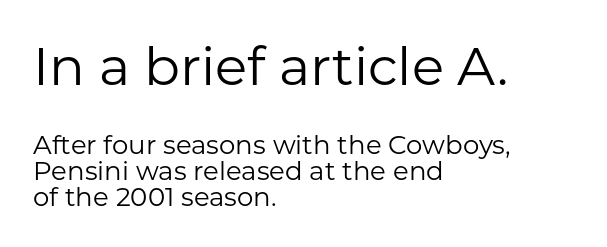
Character size in the leading block exceeds that of the trailing block. This reads as an unemphasized weight, regular at the heaviest. The setting favours the left margin, as ordinary paragraphs usually do. Baseline-to-baseline distance is barely more than the letter height. The gaps between neighbouring characters are ordinary and unremarkable. The gap between lines stays unmarked.
